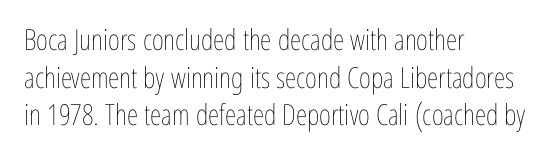
{"italic": "no", "bold": "no", "weight": "thin", "width": "condensed", "stroke_contrast": "low", "x_height": "medium", "monospaced": "no", "underline": "no", "align": "left", "line_spacing": "normal", "line_spacing_ratio": 1.3, "letter_spacing": "normal", "letter_spacing_em": 0.0, "glyph_px": 29}
